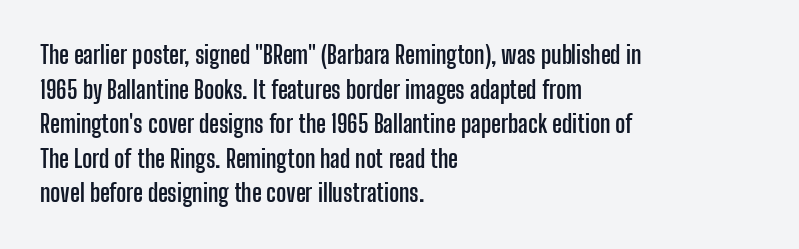
Q: Is the text bold? A: Yes.
Q: Is the text italic (slanted)? A: No, it is upright.
Q: Is the text underlined? A: No.
Q: How is the paragraph aligned? A: Left-aligned.
Q: Is the spacing between letters normal or unusually wide? A: Normal.
Q: Is the spacing between lines tight, normal or loose? A: Normal.
